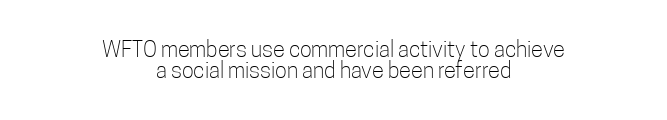
Q: Is the text bold? A: No.
Q: Is the text italic (slanted)? A: No, it is upright.
Q: Is the text underlined? A: No.
Q: How is the paragraph aligned? A: Centered.
Q: Is the spacing between letters normal or unusually wide? A: Normal.
Q: Is the spacing between lines tight, normal or loose? A: Tight.
